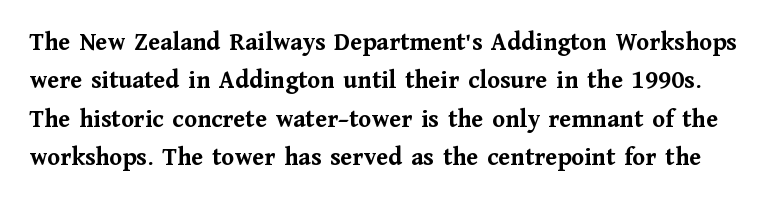
The image shows 26 px bold type, upright; set normal line spacing (1.48x), normal letter spacing, not underlined.
